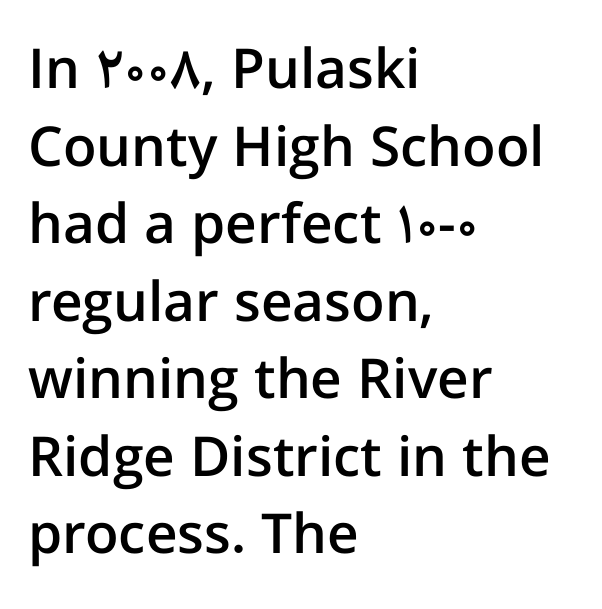
{"serif": "no", "italic": "no", "bold": "semi", "weight": "semibold", "width": "normal", "stroke_contrast": "low", "x_height": "medium", "monospaced": "no", "underline": "no", "align": "left", "line_spacing": "normal", "line_spacing_ratio": 1.41, "letter_spacing": "normal", "letter_spacing_em": 0.0, "glyph_px": 55}
